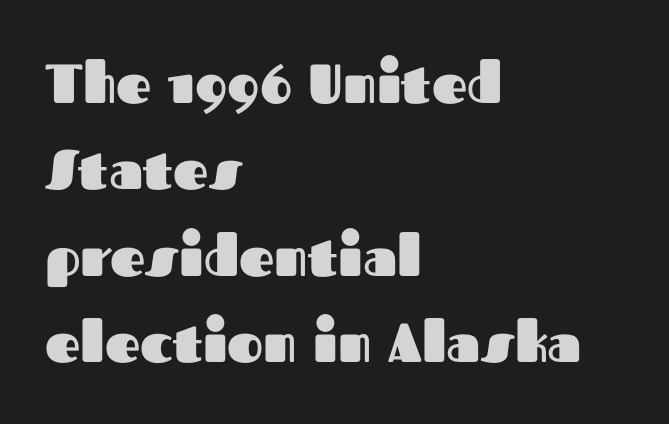
A roman cut, with each character standing at attention. Each letter keeps its own natural width here, so spacing adapts to shape. The typeface chosen for these lines omits serifs. Tracking here is standard; glyphs follow each other at the usual distance. Every row of glyphs begins at an identical x-position on the left.
